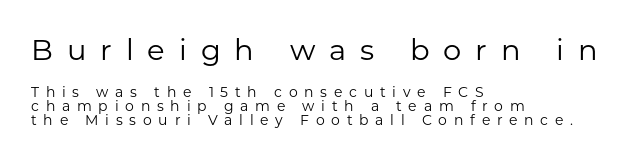
I'd call this a sans setting — the letters go barefoot. This sample uses an upright cut, with every glyph sitting square on the baseline. Line starts are locked; line ends wander. Type without underlining. Proportional: the letters do not fall into vertical columns. The letterforms sit at book weight or below.
